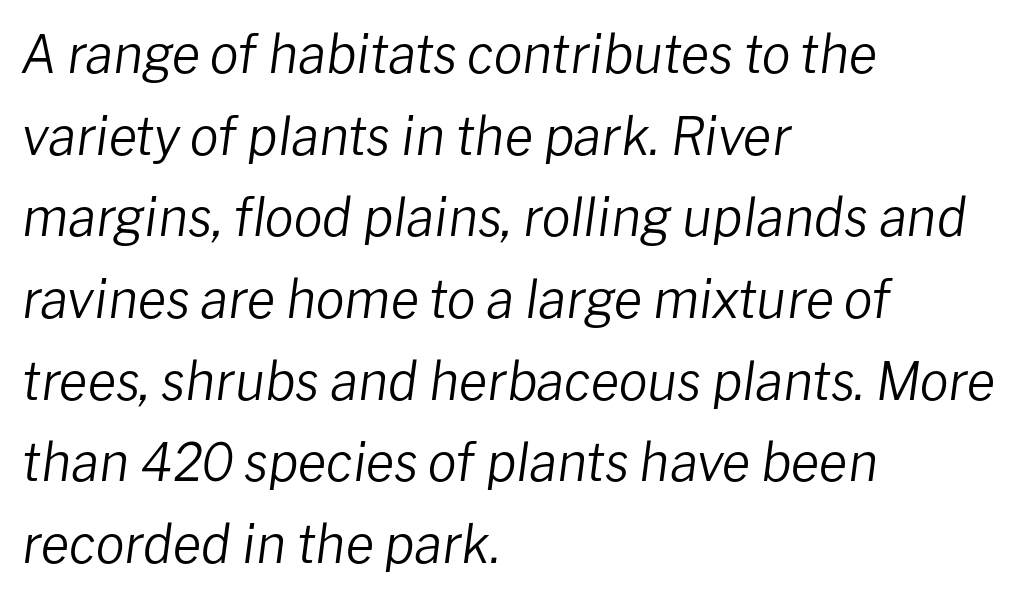
Think standard paragraph weight, or any step lighter than that. Has an underline been added? It has not. Inter-character spacing is left at the font's built-in metrics. You can tell it's italic because the verticals aren't actually vertical. Left-aligned paragraph, ragged on the right. The letters advance in unequal steps, a hallmark of proportional type.
